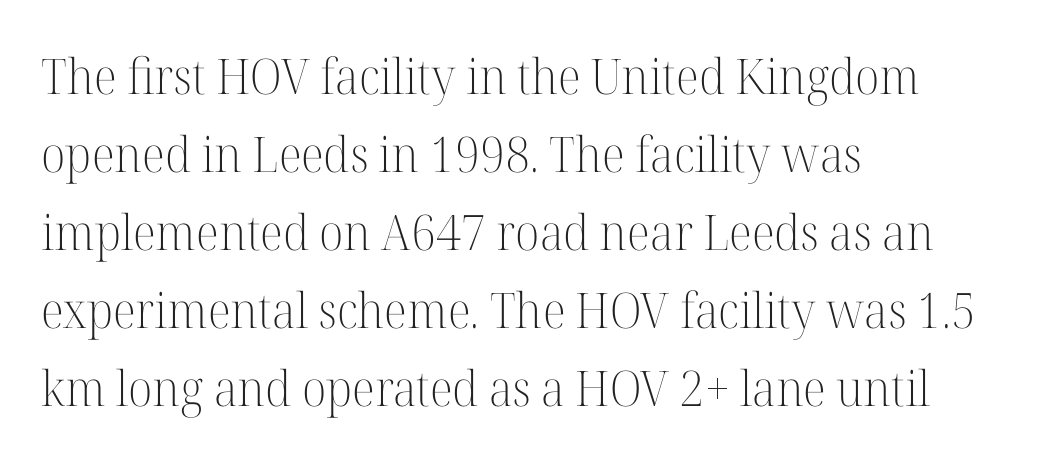
Q: Is the text bold? A: No.
Q: Is the text italic (slanted)? A: No, it is upright.
Q: Is the typeface a serif or a sans-serif typeface? A: Serif.
Q: Is the text underlined? A: No.
Q: How is the paragraph aligned? A: Left-aligned.
Q: Is the spacing between letters normal or unusually wide? A: Normal.
Q: Is the spacing between lines tight, normal or loose? A: Normal.
Q: Width (condensed, normal, or wide)? A: Normal.
Q: Stroke contrast? A: High.
Q: x-height? A: Medium.
Q: Monospaced? A: No.
